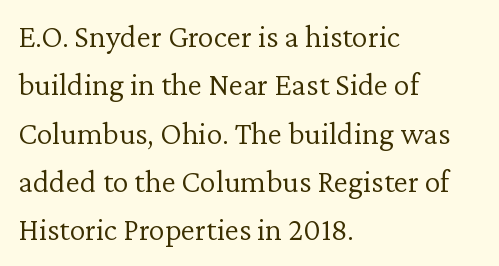
The image shows 32 px light serif type, upright; set left-aligned, normal line spacing (1.51x), normal letter spacing, not underlined; low stroke contrast and a medium x-height.
